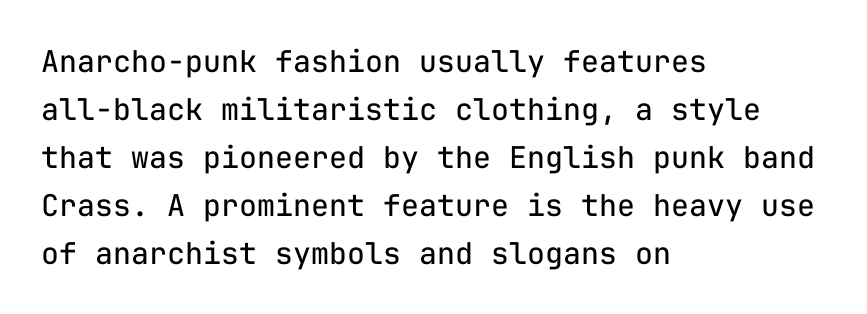
Q: Is the text bold? A: No.
Q: Is the text italic (slanted)? A: No, it is upright.
Q: Is the typeface a serif or a sans-serif typeface? A: Sans-serif.
Q: Is the text underlined? A: No.
Q: How is the paragraph aligned? A: Left-aligned.
Q: Is the spacing between letters normal or unusually wide? A: Normal.
Q: Is the spacing between lines tight, normal or loose? A: Normal.
Q: Width (condensed, normal, or wide)? A: Normal.
Q: Stroke contrast? A: Low.
Q: x-height? A: Medium.
Q: Monospaced? A: Yes.
